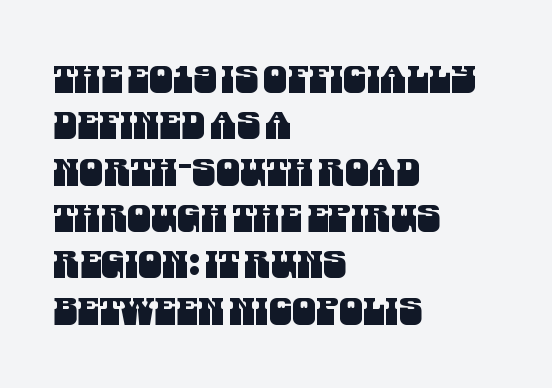
Q: Is the typeface a serif or a sans-serif typeface? A: Sans-serif.
Q: Is the text underlined? A: No.
Q: How is the paragraph aligned? A: Left-aligned.
Q: Is the spacing between letters normal or unusually wide? A: Normal.
Q: Width (condensed, normal, or wide)? A: Condensed.
Q: Stroke contrast? A: Medium.
Q: x-height? A: Large.
Q: Monospaced? A: No.
